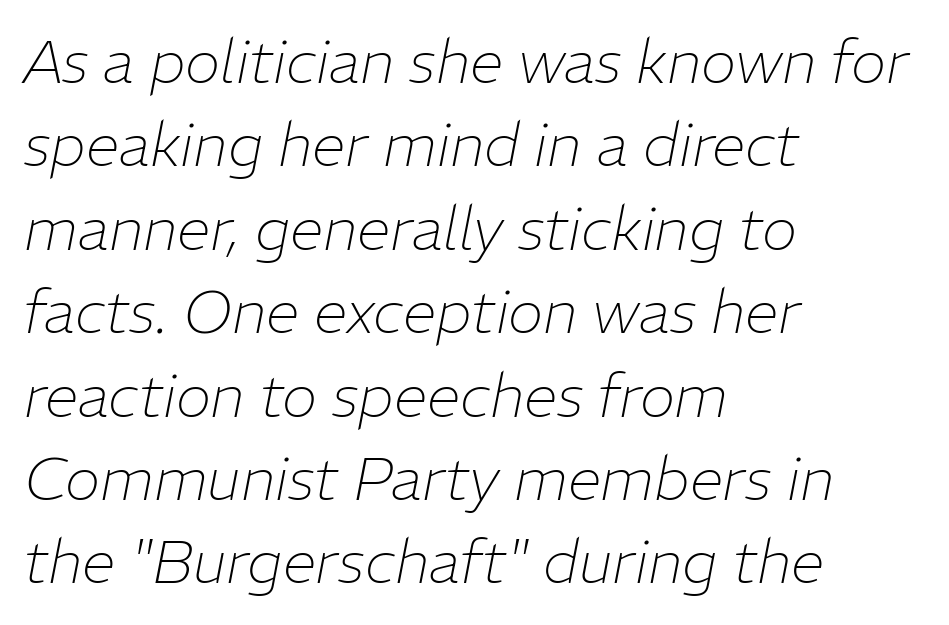
{"italic": "yes", "lean": "right", "slant_degrees": 11, "bold": "no", "weight": "thin", "width": "normal", "stroke_contrast": "low", "x_height": "medium", "monospaced": "no", "underline": "no", "align": "left", "line_spacing": "normal", "line_spacing_ratio": 1.39, "letter_spacing": "normal", "letter_spacing_em": 0.0, "glyph_px": 60}
